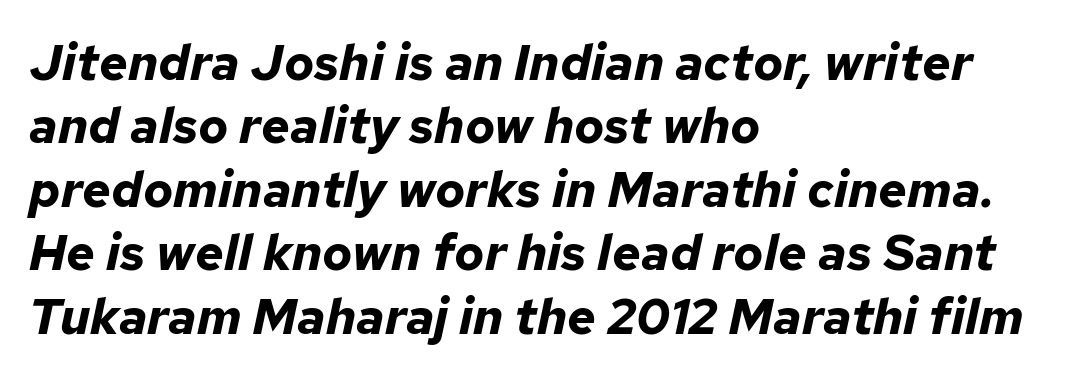
Proportional: the letters do not fall into vertical columns. Alignment: flush left. The gap between lines stays unmarked. It's the slanting kind of type. What weight is shown? A full bold with thick strokes. Compared with typical paragraphs, the rows here are spaced about the same.
